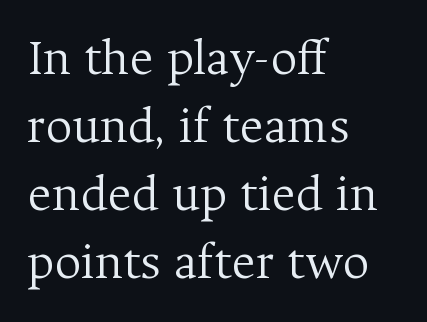
Q: Is the text bold? A: No.
Q: Is the text italic (slanted)? A: No, it is upright.
Q: Is the typeface a serif or a sans-serif typeface? A: Serif.
Q: Is the text underlined? A: No.
Q: How is the paragraph aligned? A: Left-aligned.
Q: Is the spacing between letters normal or unusually wide? A: Normal.
Q: Is the spacing between lines tight, normal or loose? A: Normal.
Q: Width (condensed, normal, or wide)? A: Normal.
Q: Stroke contrast? A: Medium.
Q: x-height? A: Medium.
Q: Monospaced? A: No.
